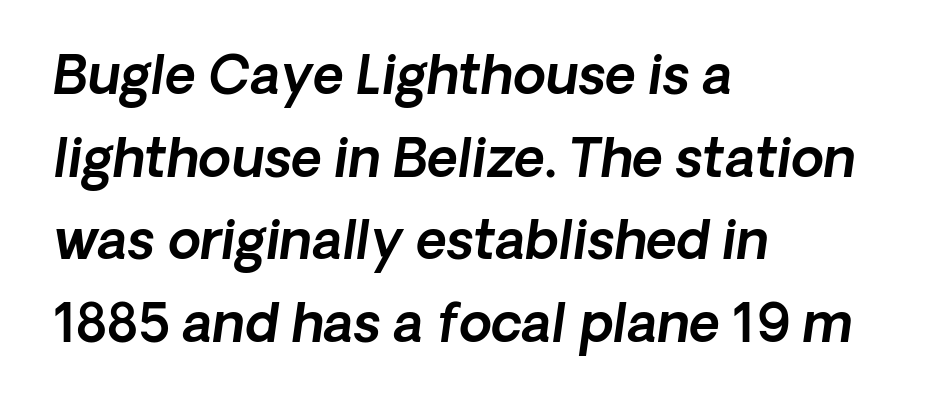
Q: Is the typeface a serif or a sans-serif typeface? A: Sans-serif.
Q: Is the text underlined? A: No.
Q: How is the paragraph aligned? A: Left-aligned.
Q: Is the spacing between letters normal or unusually wide? A: Normal.
Q: Is the spacing between lines tight, normal or loose? A: Normal.
Q: Width (condensed, normal, or wide)? A: Normal.
Q: x-height? A: Medium.
Q: Monospaced? A: No.
